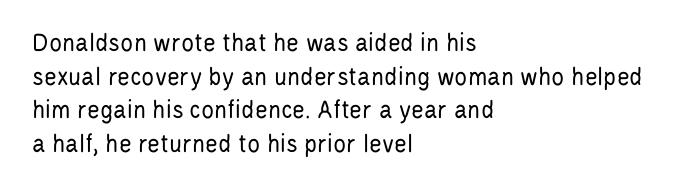
{"italic": "no", "bold": "no", "underline": "no", "align": "left", "line_spacing": "normal", "line_spacing_ratio": 1.25, "letter_spacing": "normal", "letter_spacing_em": 0.0, "glyph_px": 27}
